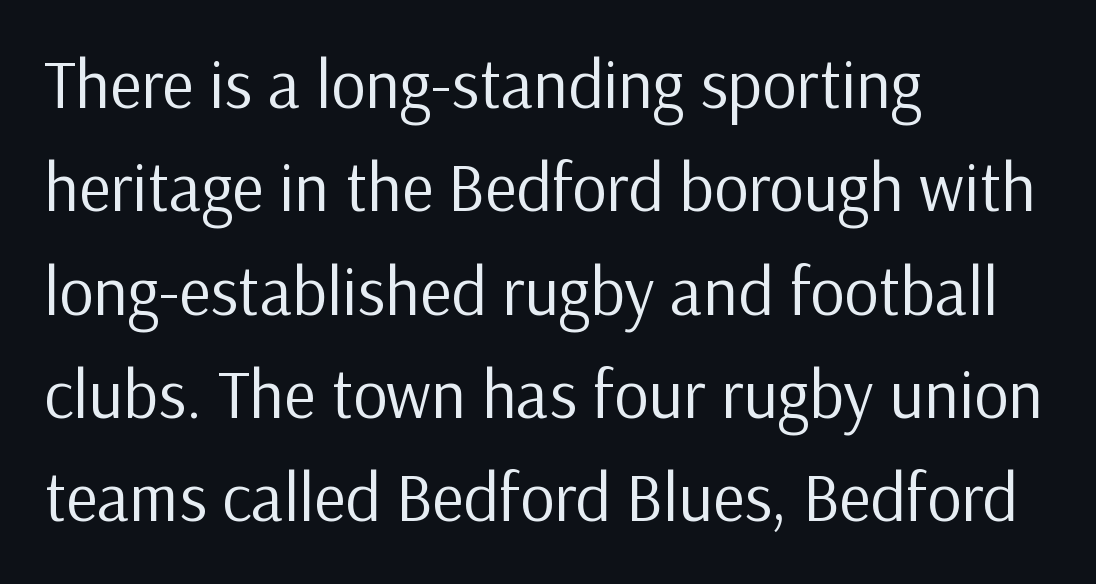
The image shows 68 px regular-weight sans-serif type, upright; set left-aligned, normal line spacing (1.52x), normal letter spacing, not underlined; low stroke contrast and a medium x-height.
